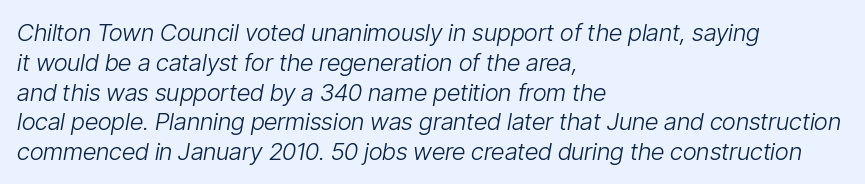
When letters slant like this, we call the style italic. The passage shown has conventional tracking throughout. The font is comparable to plain body text, perhaps lighter. These lines are set flush left with a ragged right edge. Check the space under the baseline: it is left empty.
